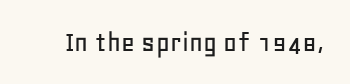
The image shows 30 px sans-serif type, upright; set normal letter spacing, not underlined; low stroke contrast and a large x-height.
